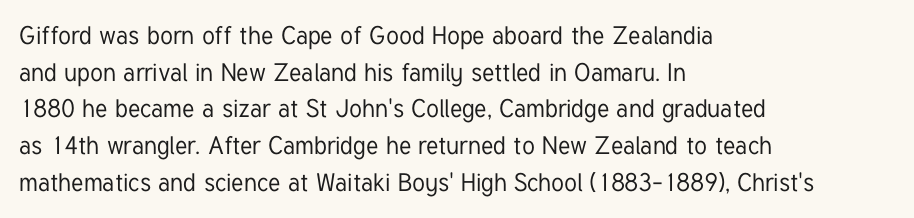
{"italic": "no", "underline": "no", "align": "left", "line_spacing": "normal", "line_spacing_ratio": 1.47, "letter_spacing": "normal", "letter_spacing_em": 0.0, "glyph_px": 25}
